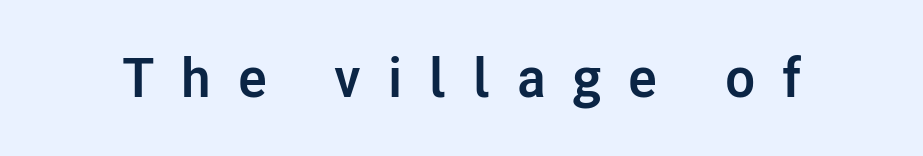
These lines were composed using upright roman letters. Do the characters align in a grid? No, the font is proportional. The glyphs in this specimen are sans serif. Between one letter and the next there's a generous, obvious gap. Does the weight exceed regular? Yes, all the way to bold. Check the space under the baseline: it is left empty.
